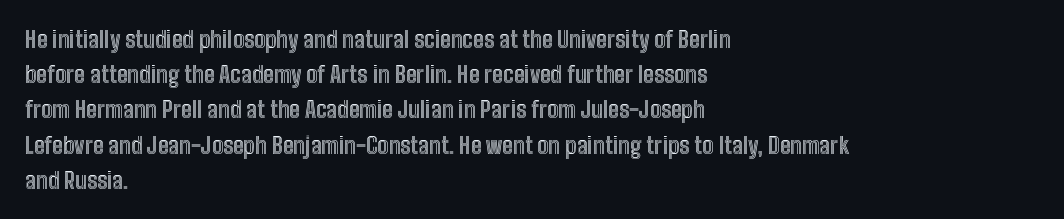
The image shows 23 px text type, upright; set left-aligned, normal line spacing (1.53x), normal letter spacing, not underlined.
